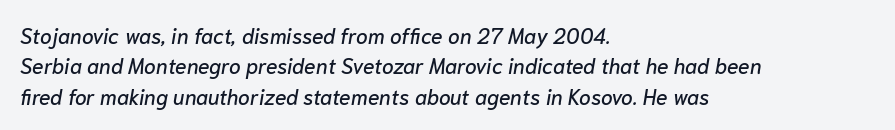
{"italic": "yes", "lean": "right", "slant_degrees": 10, "underline": "no", "align": "left", "line_spacing": "normal", "line_spacing_ratio": 1.45, "letter_spacing": "normal", "letter_spacing_em": 0.0, "glyph_px": 21}
